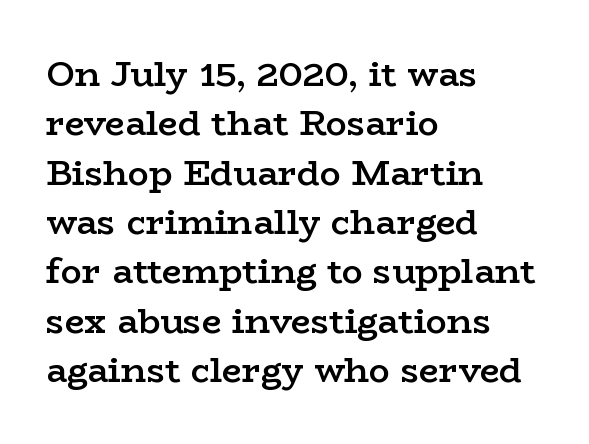
{"serif": "yes", "italic": "no", "bold": "semi", "weight": "semibold", "width": "wide", "stroke_contrast": "low", "x_height": "medium", "monospaced": "no", "underline": "no", "align": "left", "line_spacing": "normal", "line_spacing_ratio": 1.41, "letter_spacing": "normal", "letter_spacing_em": 0.0, "glyph_px": 35}
